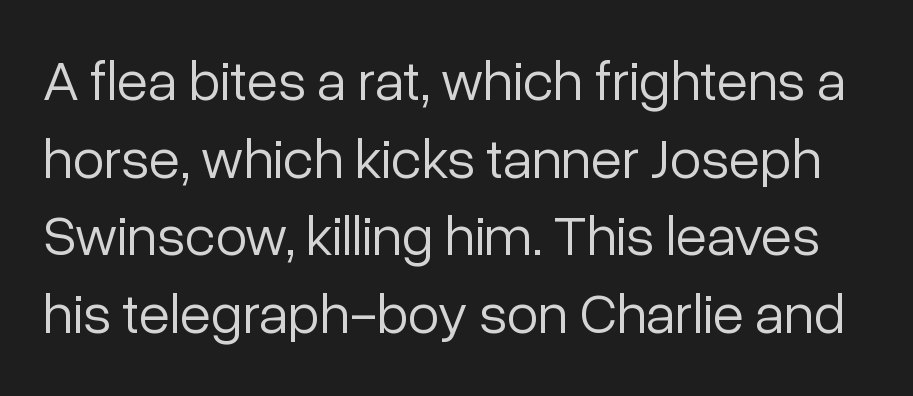
The image shows 57 px light sans-serif type, upright; set normal line spacing (1.36x), normal letter spacing, not underlined; low stroke contrast and a medium x-height.
